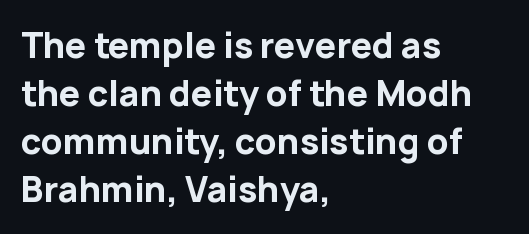
Every row of glyphs begins at an identical x-position on the left. The tracking reads as untouched default to a designer's eye. The designer left line spacing at the default. Anything drawn beneath the words? Only blank space. Type style note: lacks serifs.
